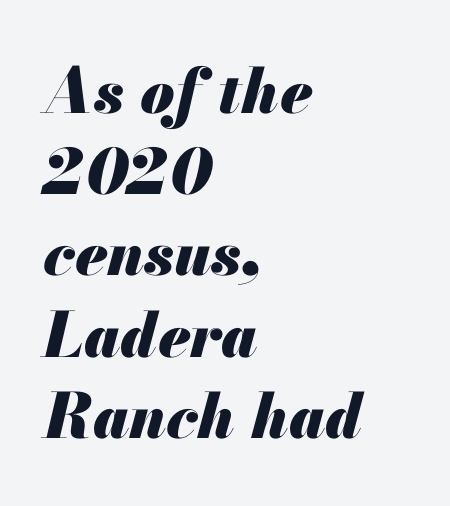
{"italic": "yes", "lean": "right", "slant_degrees": 13, "bold": "yes", "weight": "heavy", "width": "normal", "stroke_contrast": "medium", "x_height": "small", "monospaced": "no", "underline": "no", "align": "left", "line_spacing": "normal", "line_spacing_ratio": 1.31, "letter_spacing": "normal", "letter_spacing_em": 0.0, "glyph_px": 62}
